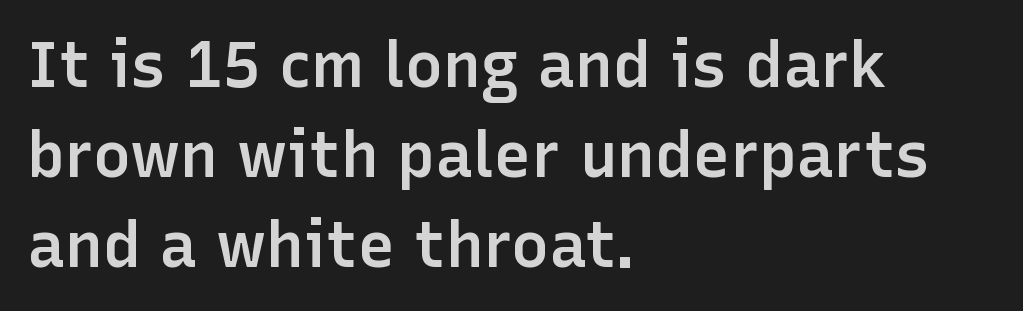
{"serif": "no", "italic": "no", "bold": "semi", "weight": "semibold", "width": "normal", "stroke_contrast": "low", "x_height": "medium", "monospaced": "no", "underline": "no", "align": "left", "line_spacing": "normal", "line_spacing_ratio": 1.43, "letter_spacing": "normal", "letter_spacing_em": 0.0, "glyph_px": 63}
